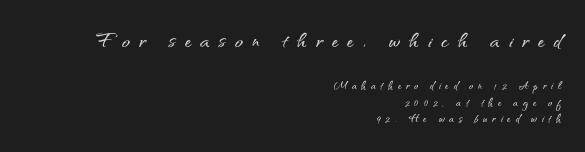
Q: Is the text italic (slanted)? A: Yes.
Q: Is the text underlined? A: No.
Q: How is the paragraph aligned? A: Right-aligned.
Q: Is the spacing between letters normal or unusually wide? A: Unusually wide.
Q: Which block of text is set in a larger size, the first (top) or the second (bottom)? A: The first (top) one.
